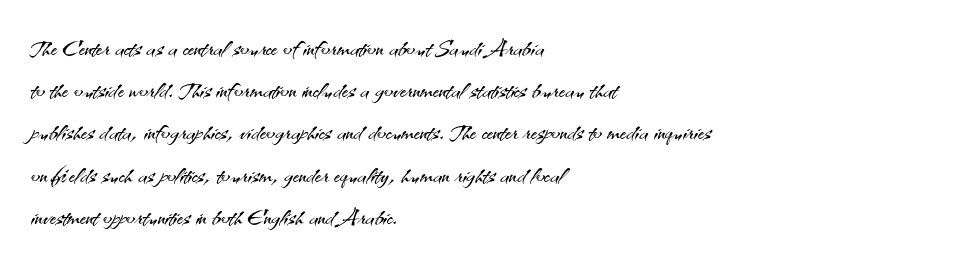
{"serif": "no", "bold": "no", "weight": "light", "width": "normal", "stroke_contrast": "medium", "x_height": "small", "monospaced": "no", "underline": "no", "align": "left", "line_spacing": "normal", "line_spacing_ratio": 1.28, "letter_spacing": "normal", "letter_spacing_em": 0.0, "glyph_px": 33}
